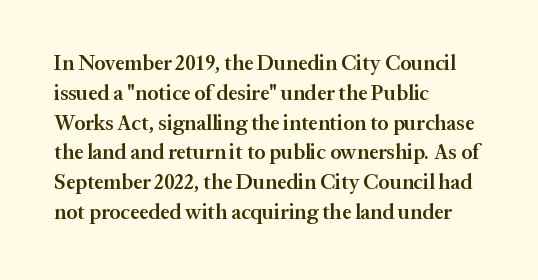
Every row of glyphs begins at an identical x-position on the left. Underlining? Definitely not there. What's the leading like? Ordinary, nothing unusual. The tracking reads as untouched default to a designer's eye. A fair bit of extra ink — the face is semibold, not bold.
